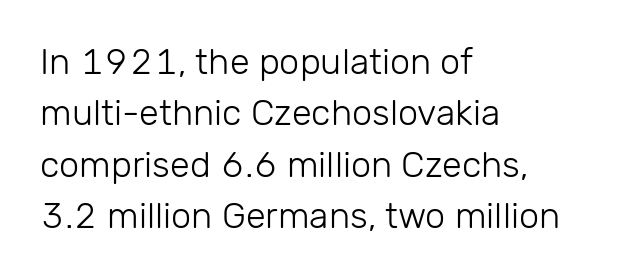
Q: Is the text bold? A: No.
Q: Is the text italic (slanted)? A: No, it is upright.
Q: Is the typeface a serif or a sans-serif typeface? A: Sans-serif.
Q: Is the text underlined? A: No.
Q: How is the paragraph aligned? A: Left-aligned.
Q: Is the spacing between letters normal or unusually wide? A: Normal.
Q: Is the spacing between lines tight, normal or loose? A: Normal.
Q: Width (condensed, normal, or wide)? A: Normal.
Q: Stroke contrast? A: Low.
Q: x-height? A: Medium.
Q: Monospaced? A: No.
